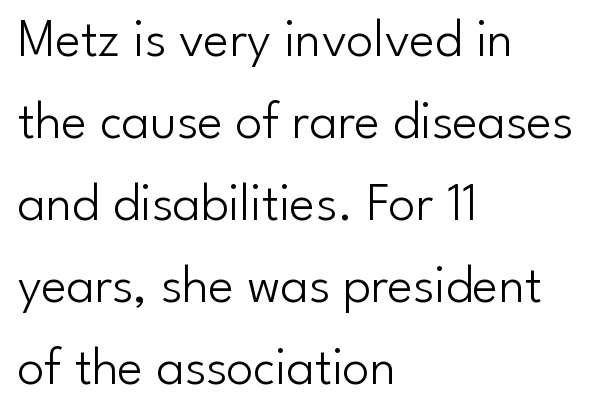
{"serif": "no", "italic": "no", "bold": "no", "weight": "light", "width": "normal", "stroke_contrast": "low", "x_height": "small", "monospaced": "no", "underline": "no", "align": "left", "line_spacing": "normal", "line_spacing_ratio": 1.52, "letter_spacing": "normal", "letter_spacing_em": 0.0, "glyph_px": 54}
